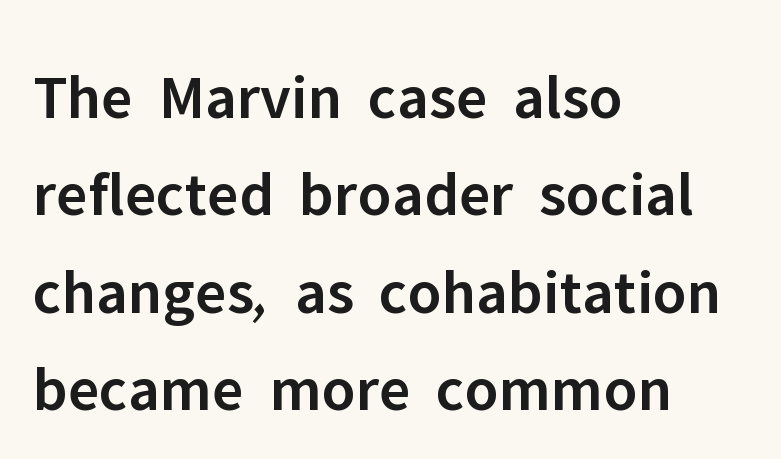
The image shows 64 px semibold sans-serif type, upright; set left-aligned, normal line spacing (1.52x), normal letter spacing, not underlined; low stroke contrast and a medium x-height.
